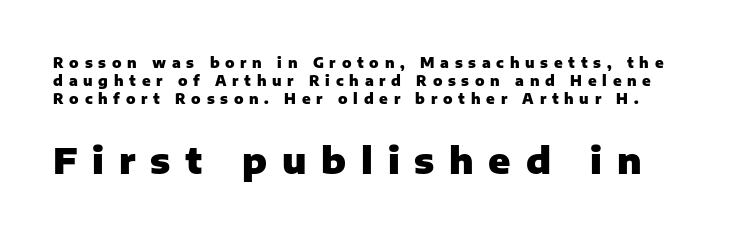
{"serif": "no", "italic": "no", "bold": "yes", "weight": "heavy", "width": "normal", "stroke_contrast": "low", "x_height": "medium", "monospaced": "no", "underline": "no", "line_spacing": "normal", "line_spacing_ratio": 1.3, "letter_spacing": "wide", "letter_spacing_em": 0.41, "larger_block": "second", "size_ratio": 2.57, "glyph_px": 36}
